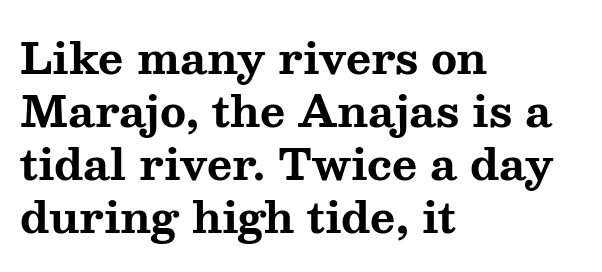
The letters carry serifs — small finishing strokes at the ends of their stems. Nope, not italic — everything's standing straight. There is no visible air inserted between adjacent glyphs. The gap between lines stays unmarked. The setting favours the left margin, as ordinary paragraphs usually do.
